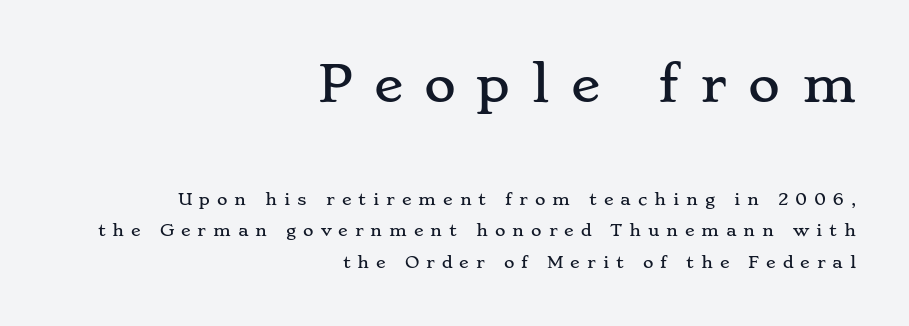
Q: Is the text italic (slanted)? A: No, it is upright.
Q: Is the typeface a serif or a sans-serif typeface? A: Serif.
Q: Is the text underlined? A: No.
Q: How is the paragraph aligned? A: Right-aligned.
Q: Is the spacing between letters normal or unusually wide? A: Unusually wide.
Q: Is the spacing between lines tight, normal or loose? A: Loose.
Q: Which block of text is set in a larger size, the first (top) or the second (bottom)? A: The first (top) one.
Q: Width (condensed, normal, or wide)? A: Wide.
Q: Stroke contrast? A: Low.
Q: x-height? A: Small.
Q: Monospaced? A: No.
